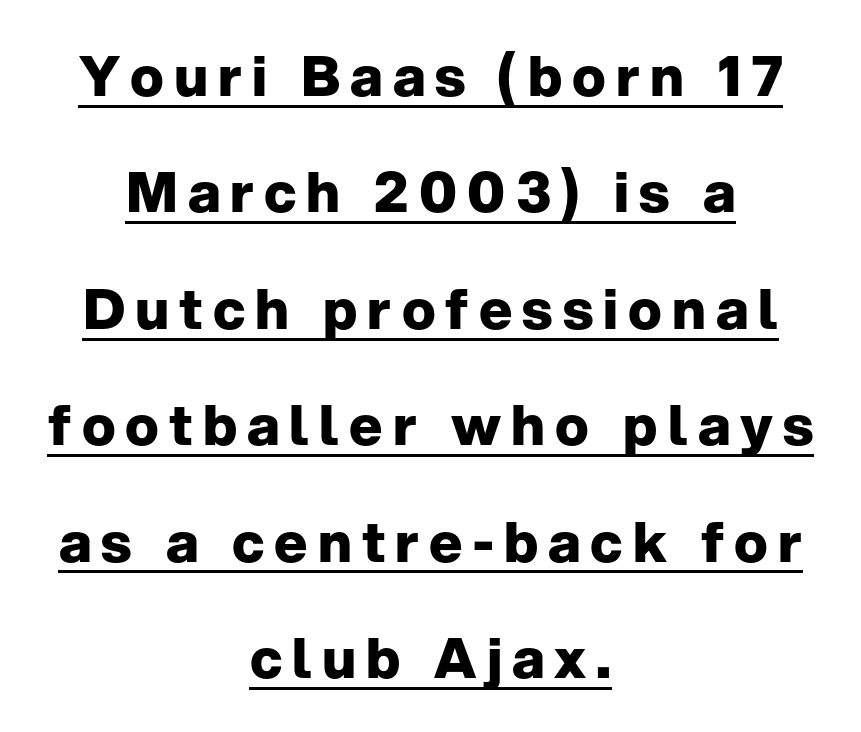
Q: Is the text bold? A: Yes.
Q: Is the text italic (slanted)? A: No, it is upright.
Q: Is the typeface a serif or a sans-serif typeface? A: Sans-serif.
Q: Is the text underlined? A: Yes.
Q: How is the paragraph aligned? A: Centered.
Q: Is the spacing between lines tight, normal or loose? A: Loose.
Q: Width (condensed, normal, or wide)? A: Normal.
Q: Stroke contrast? A: Low.
Q: x-height? A: Medium.
Q: Monospaced? A: No.
